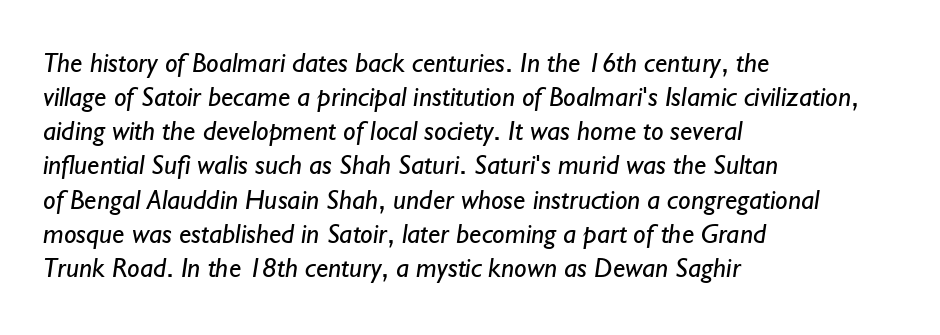
Proportional: the letters do not fall into vertical columns. The gap between lines stays unmarked. Counters stay open thanks to moderate or lighter strokes. Each letter's strokes conclude bluntly, with no projecting serifs. Typeset ragged right — the left edge is the straight one.
